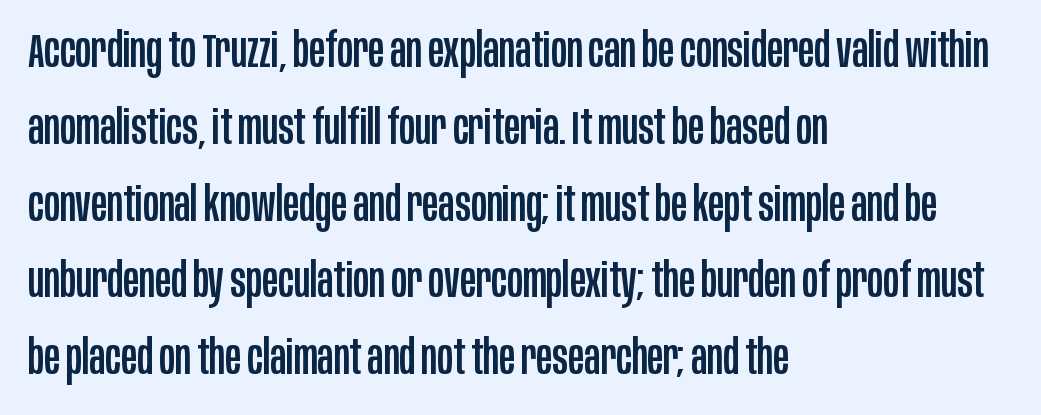
The image shows 48 px condensed sans-serif type, upright; set left-aligned, normal line spacing (1.6x), normal letter spacing, not underlined; low stroke contrast and a large x-height.
